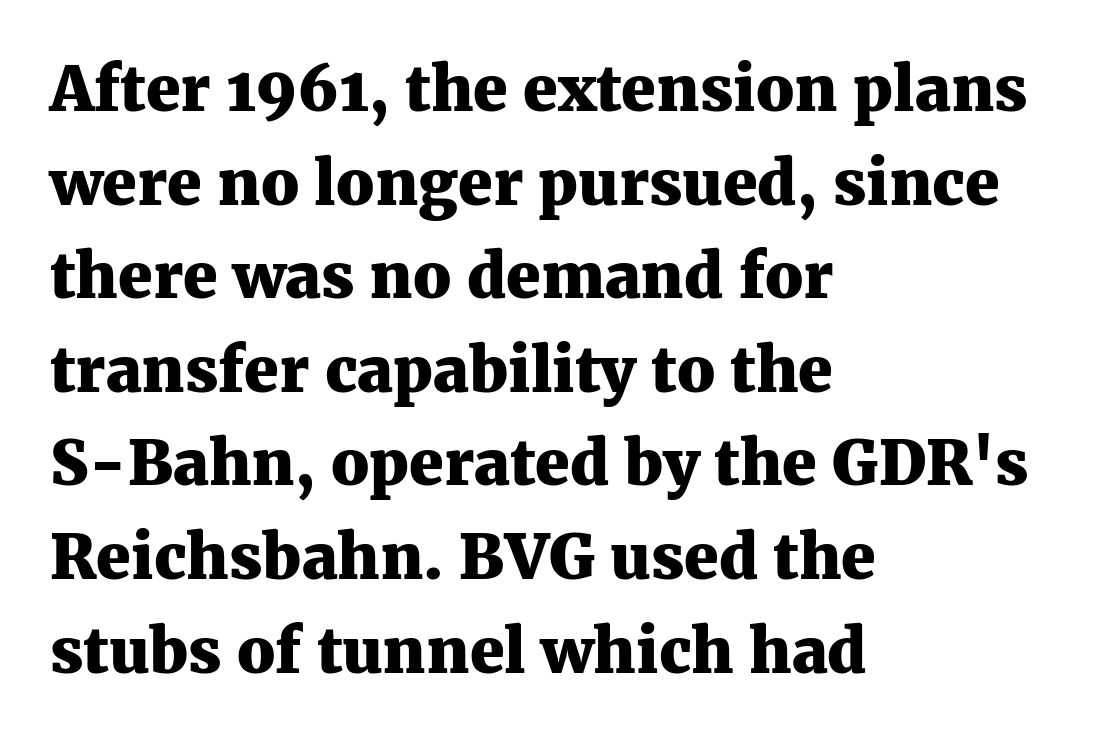
{"serif": "yes", "italic": "no", "bold": "yes", "weight": "heavy", "width": "normal", "stroke_contrast": "medium", "x_height": "medium", "monospaced": "no", "underline": "no", "align": "left", "line_spacing": "normal", "line_spacing_ratio": 1.51, "letter_spacing": "normal", "letter_spacing_em": 0.0, "glyph_px": 62}
